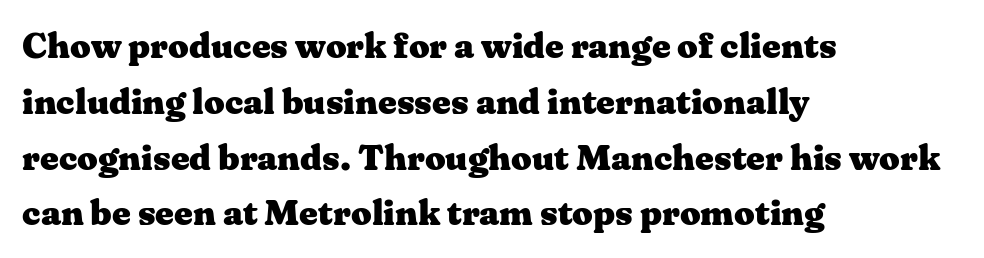
{"serif": "yes", "italic": "no", "bold": "yes", "weight": "heavy", "width": "wide", "stroke_contrast": "medium", "x_height": "medium", "monospaced": "no", "underline": "no", "align": "left", "line_spacing": "normal", "line_spacing_ratio": 1.55, "letter_spacing": "normal", "letter_spacing_em": 0.0, "glyph_px": 36}
